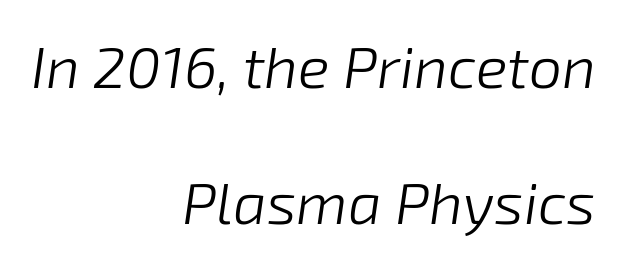
Q: Is the text bold? A: No.
Q: Is the text italic (slanted)? A: Yes, it leans right by about 8 degrees.
Q: Is the text underlined? A: No.
Q: How is the paragraph aligned? A: Right-aligned.
Q: Is the spacing between letters normal or unusually wide? A: Normal.
Q: Is the spacing between lines tight, normal or loose? A: Loose.
Q: Width (condensed, normal, or wide)? A: Normal.
Q: Stroke contrast? A: Low.
Q: x-height? A: Medium.
Q: Monospaced? A: No.
